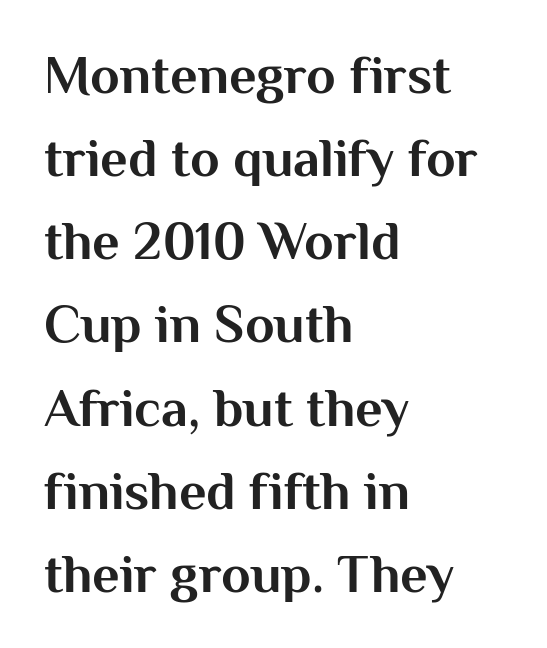
Q: Is the text bold? A: Yes.
Q: Is the text italic (slanted)? A: No, it is upright.
Q: Is the typeface a serif or a sans-serif typeface? A: Sans-serif.
Q: Is the text underlined? A: No.
Q: How is the paragraph aligned? A: Left-aligned.
Q: Is the spacing between letters normal or unusually wide? A: Normal.
Q: Is the spacing between lines tight, normal or loose? A: Normal.
Q: Width (condensed, normal, or wide)? A: Normal.
Q: Stroke contrast? A: Medium.
Q: x-height? A: Medium.
Q: Monospaced? A: No.
